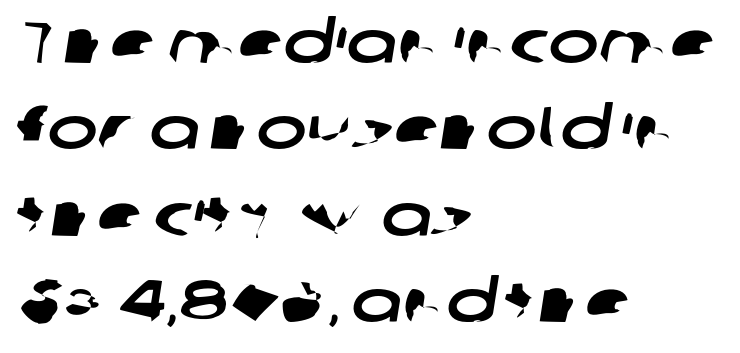
The letters sit at their default tracking, neither squeezed nor spread. Each letter keeps its own natural width here, so spacing adapts to shape. These lines are set flush left with a ragged right edge. Glance below the letters and you will spot only blank space.
